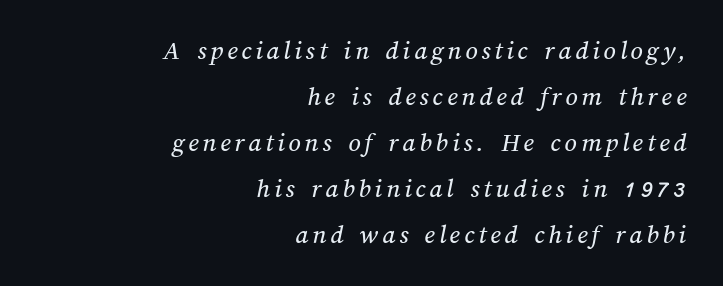
The image shows 27 px text type; set right-aligned, normal line spacing (1.7x), not underlined.
